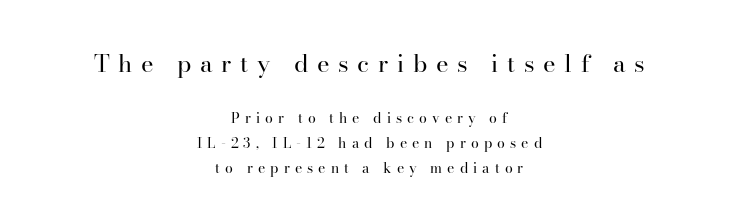
Lines of text with bare space underneath. There is plenty of visible air inserted between adjacent glyphs. The rendering shrinks the type as you move from the upper chunk to the lower. If you drew a line through each stem, it would be perfectly vertical. One-word summary of the alignment: center. Letters have the restrained weight of plain body copy at most.
